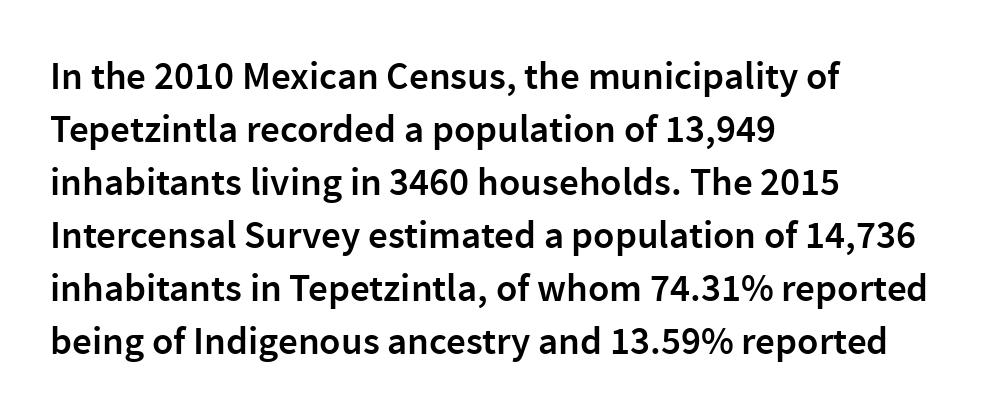
Q: Is the text bold? A: Semi-bold.
Q: Is the text italic (slanted)? A: No, it is upright.
Q: Is the typeface a serif or a sans-serif typeface? A: Sans-serif.
Q: Is the text underlined? A: No.
Q: How is the paragraph aligned? A: Left-aligned.
Q: Is the spacing between letters normal or unusually wide? A: Normal.
Q: Is the spacing between lines tight, normal or loose? A: Normal.
Q: Width (condensed, normal, or wide)? A: Normal.
Q: Stroke contrast? A: Low.
Q: x-height? A: Medium.
Q: Monospaced? A: No.
